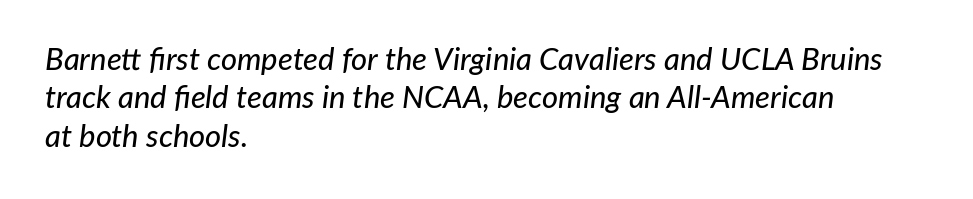
{"italic": "yes", "lean": "right", "slant_degrees": 7, "width": "normal", "stroke_contrast": "low", "x_height": "medium", "monospaced": "no", "underline": "no", "align": "left", "line_spacing_ratio": 1.24, "letter_spacing": "normal", "letter_spacing_em": 0.0, "glyph_px": 31}
